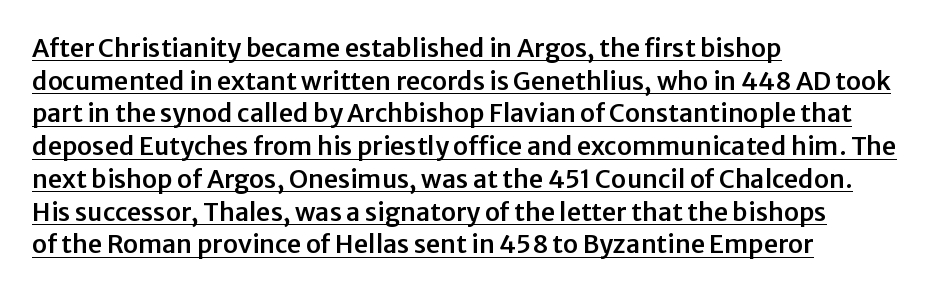
{"italic": "no", "underline": "yes", "align": "left", "line_spacing": "normal", "line_spacing_ratio": 1.31, "letter_spacing": "normal", "letter_spacing_em": 0.0, "glyph_px": 25}
